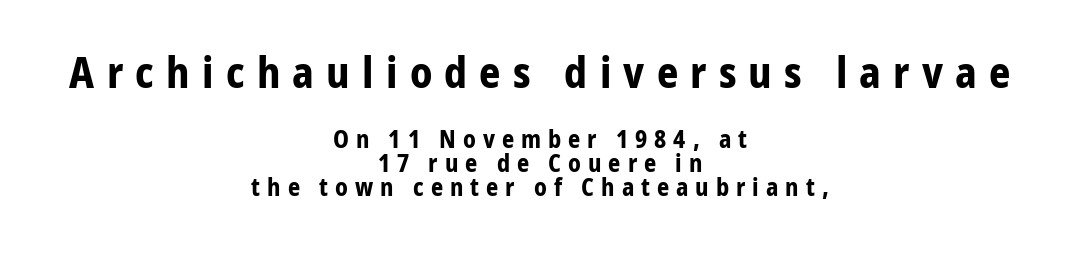
This is sans-serif lettering, the kind often seen on screens and signage. The specimen omits any rule beneath the text block's lines. Designer's note — italics off, roman on. The passage shown has open, widely tracked lettering throughout.
